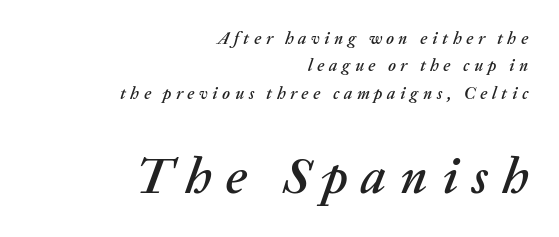
The image shows 51 px text type, italic (leaning right); set right-aligned, normal line spacing (1.61x), unusually wide letter spacing (+0.27 em), not underlined; the second (bottom) block is 3.0x larger; medium stroke contrast and a medium x-height.
